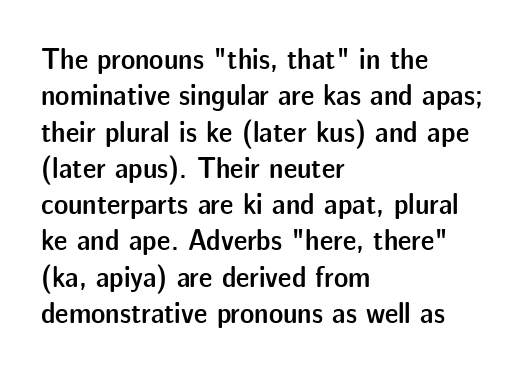
The image shows 30 px semibold sans-serif type, upright; set left-aligned, line spacing 1.21x, normal letter spacing, not underlined; low stroke contrast and a medium x-height.
